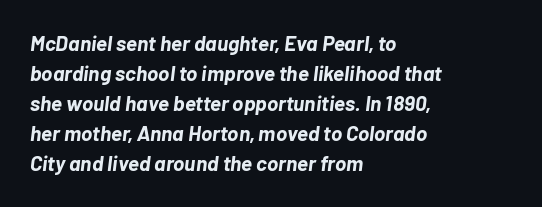
Q: Is the text bold? A: Yes.
Q: Is the text italic (slanted)? A: Yes, it leans right by about 7 degrees.
Q: Is the text underlined? A: No.
Q: How is the paragraph aligned? A: Left-aligned.
Q: Is the spacing between letters normal or unusually wide? A: Normal.
Q: Is the spacing between lines tight, normal or loose? A: Normal.
